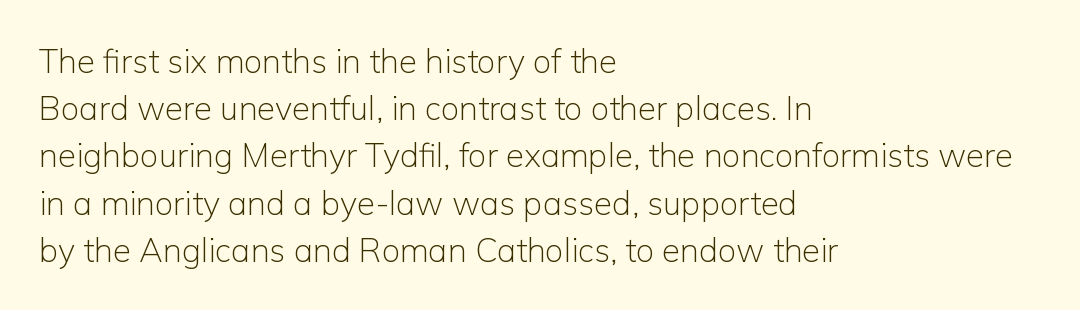
Q: Is the text bold? A: No.
Q: Is the text italic (slanted)? A: No, it is upright.
Q: Is the typeface a serif or a sans-serif typeface? A: Sans-serif.
Q: Is the text underlined? A: No.
Q: How is the paragraph aligned? A: Left-aligned.
Q: Is the spacing between letters normal or unusually wide? A: Normal.
Q: Is the spacing between lines tight, normal or loose? A: Normal.
Q: Width (condensed, normal, or wide)? A: Normal.
Q: Stroke contrast? A: Low.
Q: x-height? A: Medium.
Q: Monospaced? A: No.
